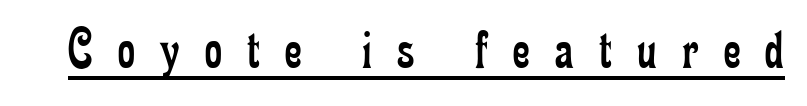
{"serif": "yes", "italic": "no", "bold": "no", "weight": "regular", "width": "condensed", "stroke_contrast": "low", "x_height": "small", "monospaced": "no", "underline": "yes", "letter_spacing": "wide", "letter_spacing_em": 0.43, "glyph_px": 59}
